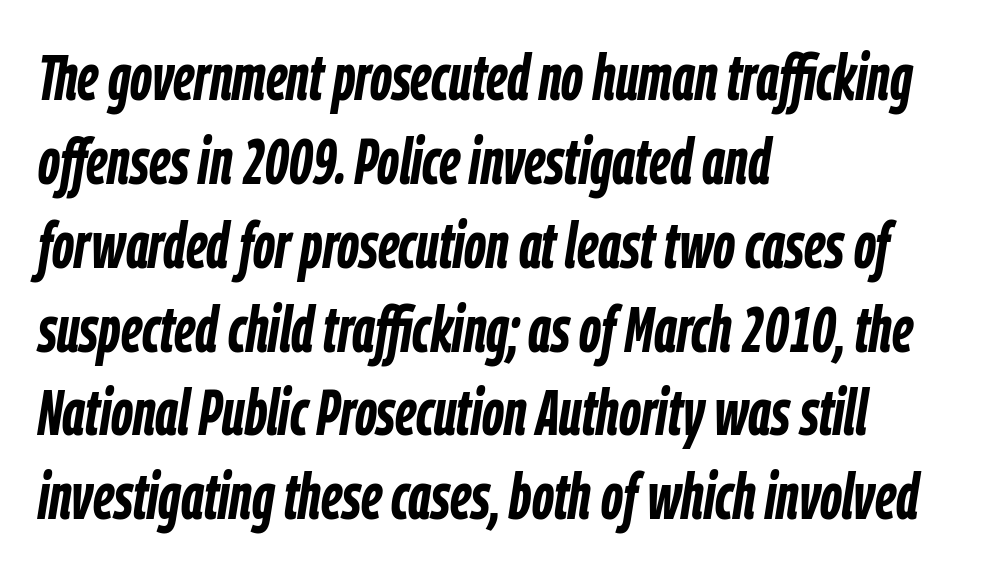
{"italic": "yes", "lean": "right", "slant_degrees": 9, "bold": "yes", "weight": "semibold", "width": "condensed", "stroke_contrast": "low", "x_height": "medium", "monospaced": "no", "underline": "no", "align": "left", "line_spacing": "normal", "line_spacing_ratio": 1.31, "letter_spacing": "normal", "letter_spacing_em": 0.0, "glyph_px": 64}
